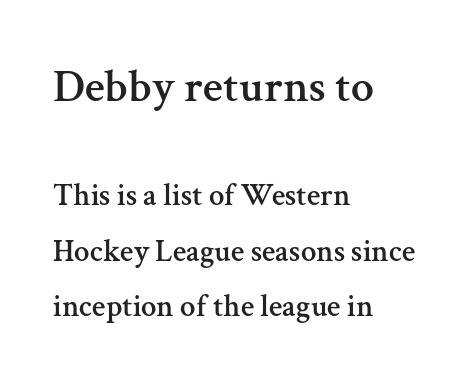
{"serif": "yes", "italic": "no", "width": "normal", "stroke_contrast": "medium", "x_height": "medium", "monospaced": "no", "underline": "no", "align": "left", "line_spacing_ratio": 1.79, "letter_spacing": "normal", "letter_spacing_em": 0.0, "larger_block": "first", "size_ratio": 1.48, "glyph_px": 46}
